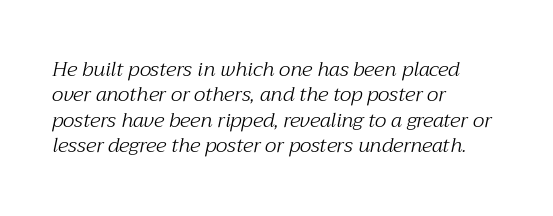
Q: Is the text bold? A: No.
Q: Is the text italic (slanted)? A: Yes, it leans right by about 12 degrees.
Q: Is the text underlined? A: No.
Q: How is the paragraph aligned? A: Left-aligned.
Q: Is the spacing between letters normal or unusually wide? A: Normal.
Q: Is the spacing between lines tight, normal or loose? A: Normal.
